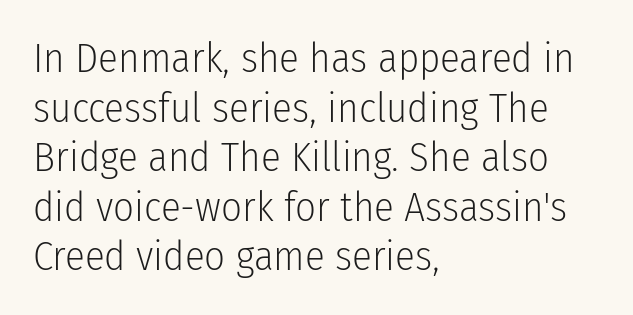
{"serif": "no", "italic": "no", "bold": "no", "weight": "light", "width": "condensed", "stroke_contrast": "low", "x_height": "medium", "monospaced": "no", "underline": "no", "align": "left", "line_spacing_ratio": 1.21, "letter_spacing": "normal", "letter_spacing_em": 0.0, "glyph_px": 41}
